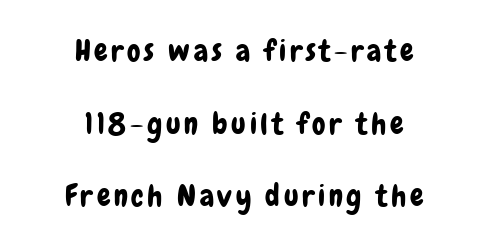
Q: Is the text italic (slanted)? A: No, it is upright.
Q: Is the typeface a serif or a sans-serif typeface? A: Sans-serif.
Q: Is the text underlined? A: No.
Q: How is the paragraph aligned? A: Centered.
Q: Is the spacing between lines tight, normal or loose? A: Loose.
Q: Width (condensed, normal, or wide)? A: Condensed.
Q: Stroke contrast? A: Low.
Q: x-height? A: Medium.
Q: Monospaced? A: No.
